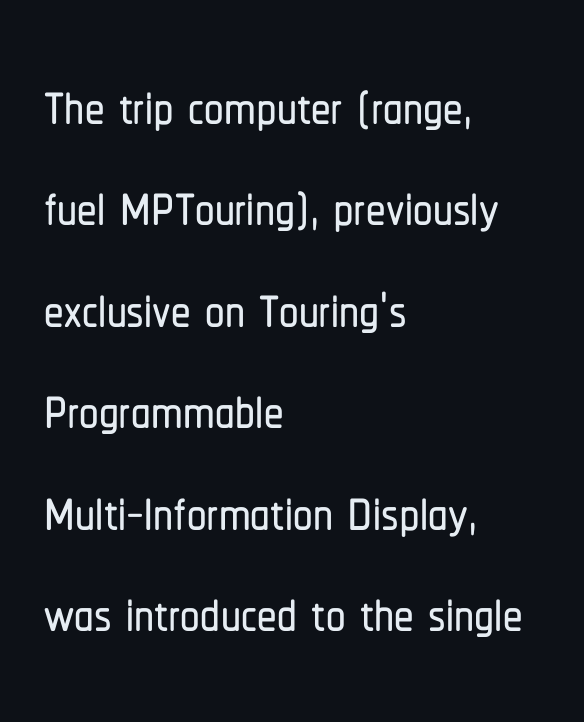
Q: Is the text italic (slanted)? A: No, it is upright.
Q: Is the typeface a serif or a sans-serif typeface? A: Sans-serif.
Q: Is the text underlined? A: No.
Q: How is the paragraph aligned? A: Left-aligned.
Q: Is the spacing between letters normal or unusually wide? A: Normal.
Q: Is the spacing between lines tight, normal or loose? A: Normal.
Q: Width (condensed, normal, or wide)? A: Condensed.
Q: Stroke contrast? A: Low.
Q: x-height? A: Medium.
Q: Monospaced? A: No.
